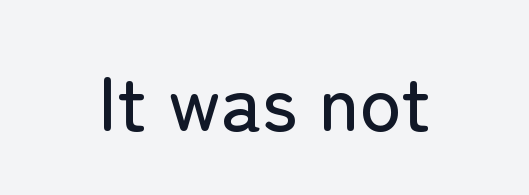
The passage shown is not underscored anywhere. Every character sits straight up, as roman type does. Typeset on center — no edge is straight. In terms of letterspacing, this is plain default setting. Are there feet on the stems? There aren't — it's a sans.
